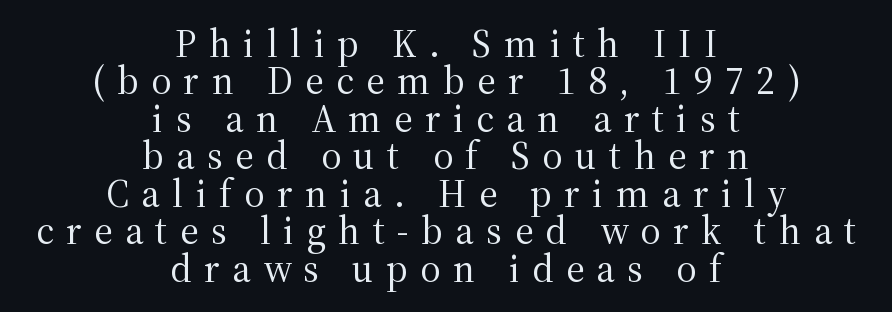
{"serif": "yes", "italic": "no", "bold": "no", "weight": "regular", "width": "normal", "stroke_contrast": "medium", "x_height": "medium", "monospaced": "no", "underline": "no", "align": "center", "line_spacing": "tight", "line_spacing_ratio": 0.96, "letter_spacing": "wide", "letter_spacing_em": 0.32, "glyph_px": 39}
